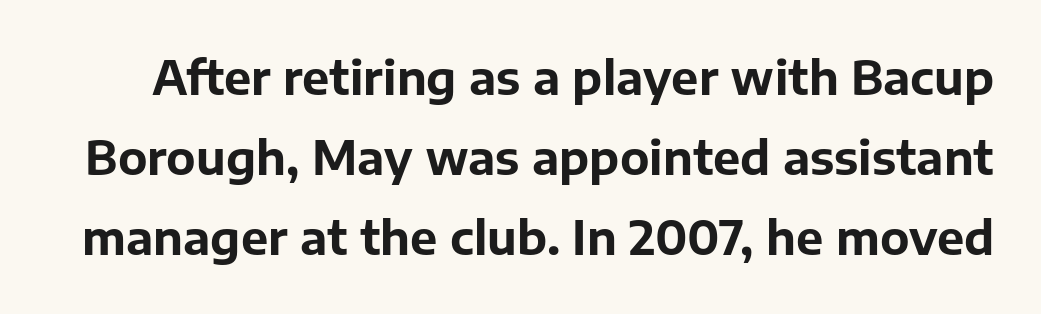
The image shows 46 px bold sans-serif type, upright; set line spacing 1.74x, normal letter spacing, not underlined; low stroke contrast and a medium x-height.
